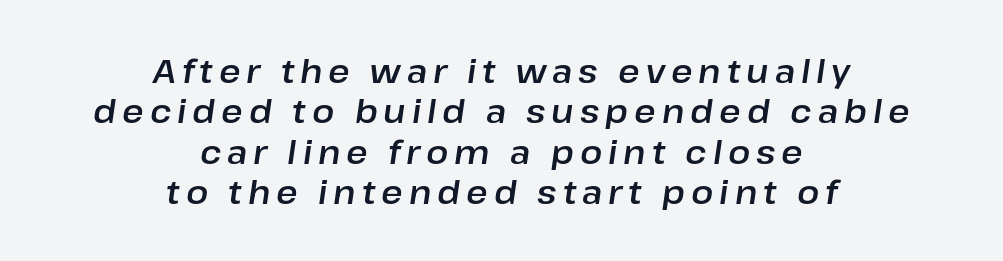
The image shows 33 px text type, italic (leaning right); set centered, line spacing 1.22x, not underlined; low stroke contrast and a medium x-height.
